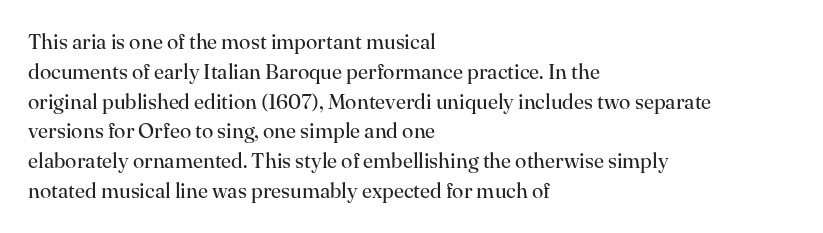
The image shows 21 px text type, upright; set left-aligned, normal line spacing (1.42x), normal letter spacing, not underlined.
